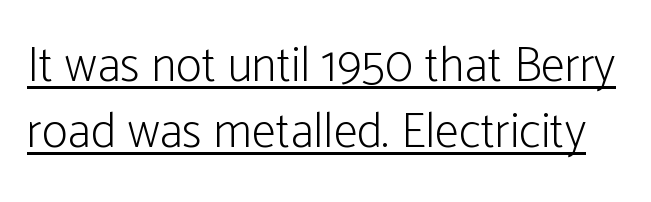
Designer's note — italics off, roman on. The letters look calm and open, with moderate or lighter stems. The letters advance in unequal steps, a hallmark of proportional type. Typographically, this falls in the sans-serif category. The words here are underlined. Successive baselines arrive at the customary interval.
